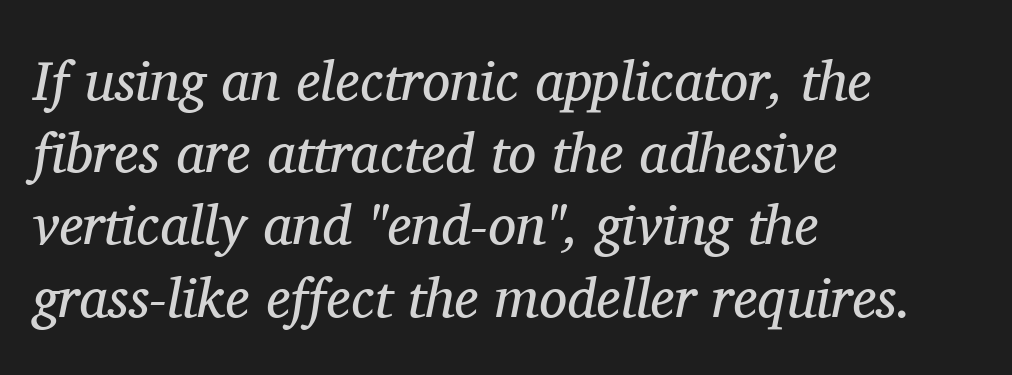
The image shows 56 px regular-weight serif type, italic (leaning right); set left-aligned, normal line spacing (1.29x), normal letter spacing, not underlined; medium stroke contrast and a medium x-height.
